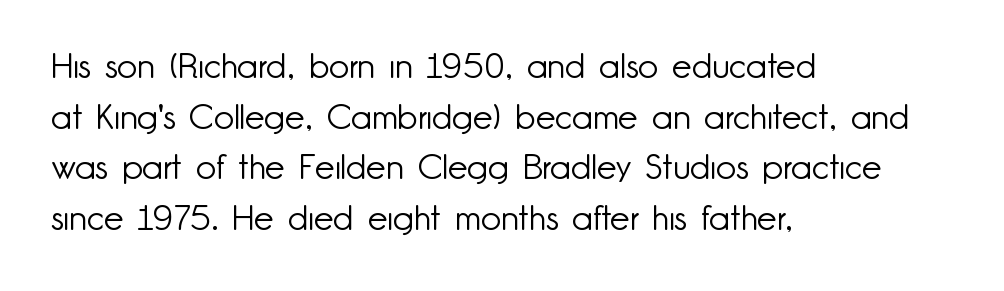
The image shows 35 px light sans-serif type, upright; set left-aligned, normal line spacing (1.45x), normal letter spacing, not underlined; low stroke contrast and a small x-height.
